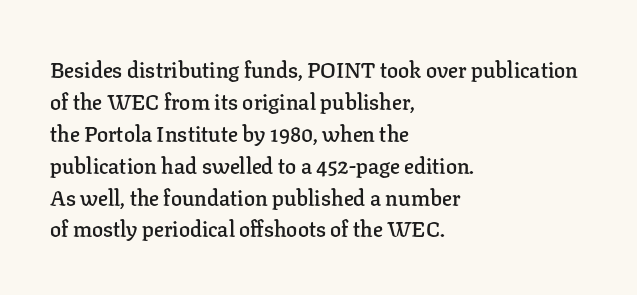
The image shows 22 px text type, upright; set left-aligned, normal line spacing (1.45x), normal letter spacing, not underlined.
